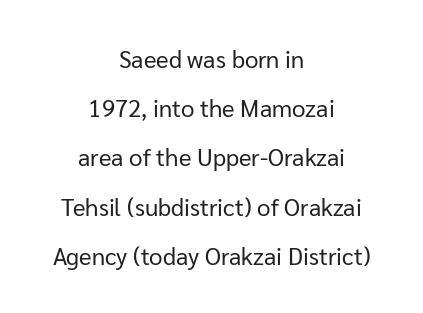
{"italic": "no", "bold": "no", "underline": "no", "align": "center", "line_spacing": "loose", "line_spacing_ratio": 2.05, "letter_spacing": "normal", "letter_spacing_em": 0.0, "glyph_px": 24}
